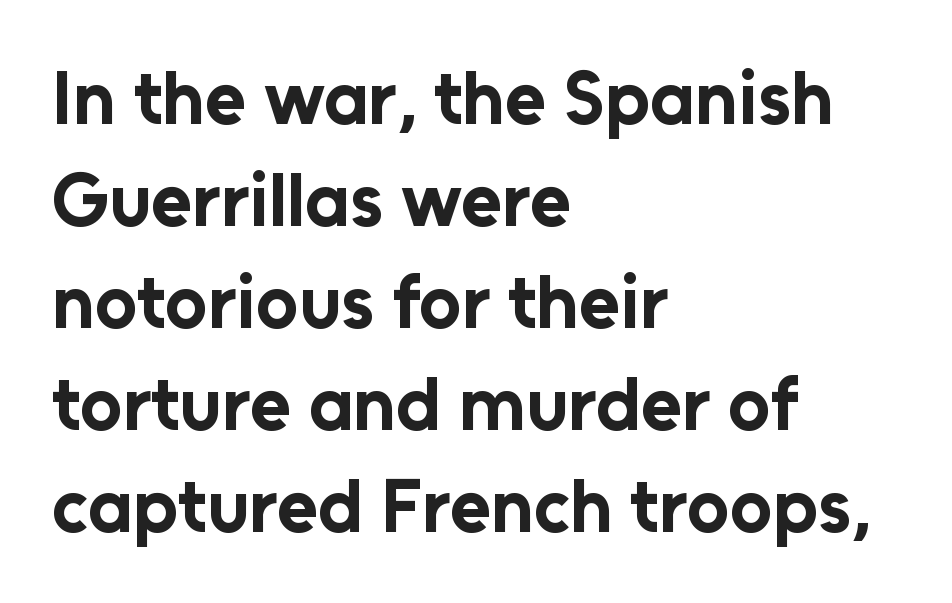
The image shows 75 px bold sans-serif type, upright; set left-aligned, normal line spacing (1.36x), normal letter spacing, not underlined; low stroke contrast and a medium x-height.
